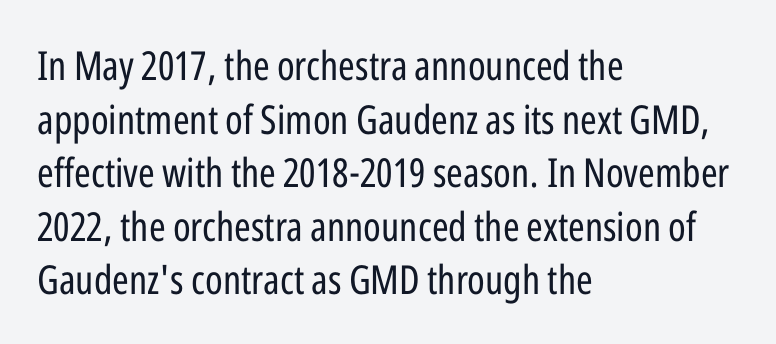
This block has exactly the height ordinary leading produces. Posture: upright roman. The designer went with a sans here, leaving each stem footless. These lines are rendered in a variable-pitch font. There is no visible air inserted between adjacent glyphs.
